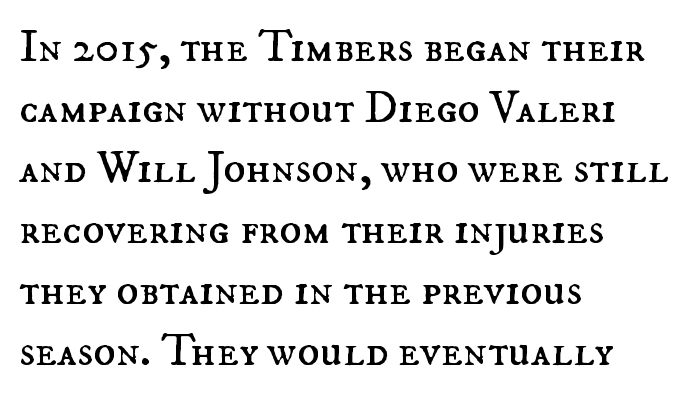
The image shows 46 px regular-weight type, upright; set left-aligned, normal line spacing (1.32x), normal letter spacing, not underlined; medium stroke contrast and a small x-height.
